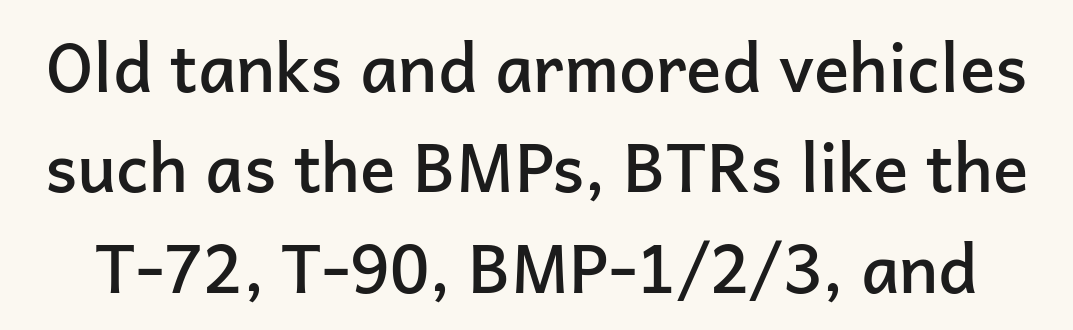
Q: Is the text bold? A: Semi-bold.
Q: Is the text italic (slanted)? A: No, it is upright.
Q: Is the typeface a serif or a sans-serif typeface? A: Sans-serif.
Q: Is the text underlined? A: No.
Q: Is the spacing between letters normal or unusually wide? A: Normal.
Q: Is the spacing between lines tight, normal or loose? A: Normal.
Q: Width (condensed, normal, or wide)? A: Normal.
Q: Stroke contrast? A: Low.
Q: x-height? A: Medium.
Q: Monospaced? A: No.
